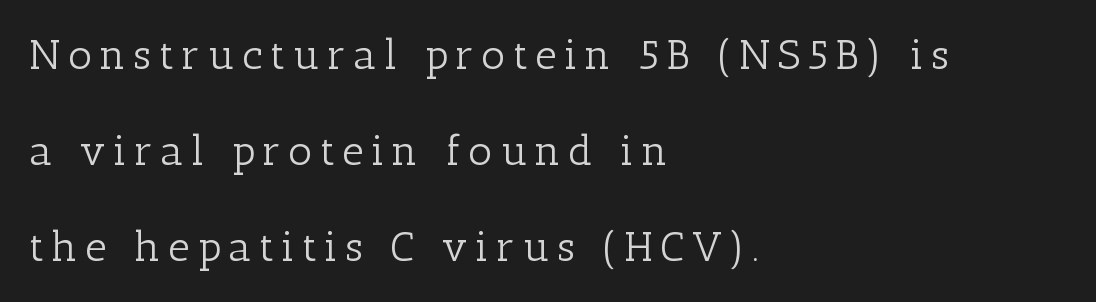
{"serif": "yes", "italic": "no", "bold": "no", "weight": "light", "width": "normal", "stroke_contrast": "low", "x_height": "medium", "monospaced": "no", "underline": "no", "align": "left", "line_spacing": "loose", "line_spacing_ratio": 2.29, "glyph_px": 42}
